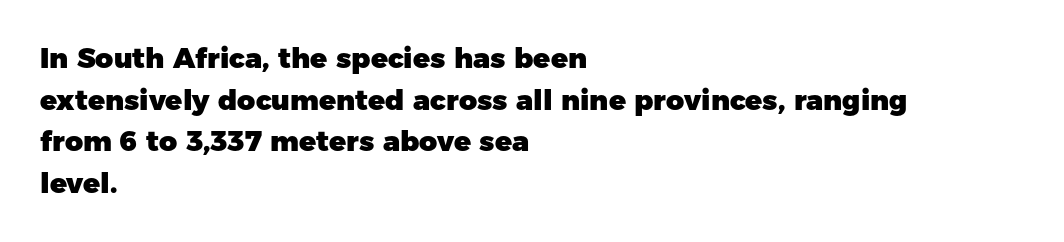
The image shows 28 px heavy sans-serif type, upright; set left-aligned, normal line spacing (1.49x), normal letter spacing, not underlined; low stroke contrast and a medium x-height.
